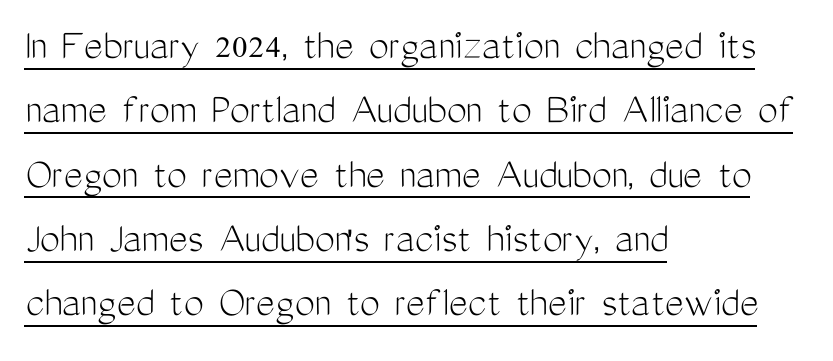
Q: Is the text bold? A: No.
Q: Is the text italic (slanted)? A: No, it is upright.
Q: Is the typeface a serif or a sans-serif typeface? A: Sans-serif.
Q: Is the text underlined? A: Yes.
Q: How is the paragraph aligned? A: Left-aligned.
Q: Is the spacing between letters normal or unusually wide? A: Normal.
Q: Is the spacing between lines tight, normal or loose? A: Normal.
Q: Width (condensed, normal, or wide)? A: Condensed.
Q: Stroke contrast? A: Medium.
Q: x-height? A: Medium.
Q: Monospaced? A: No.
